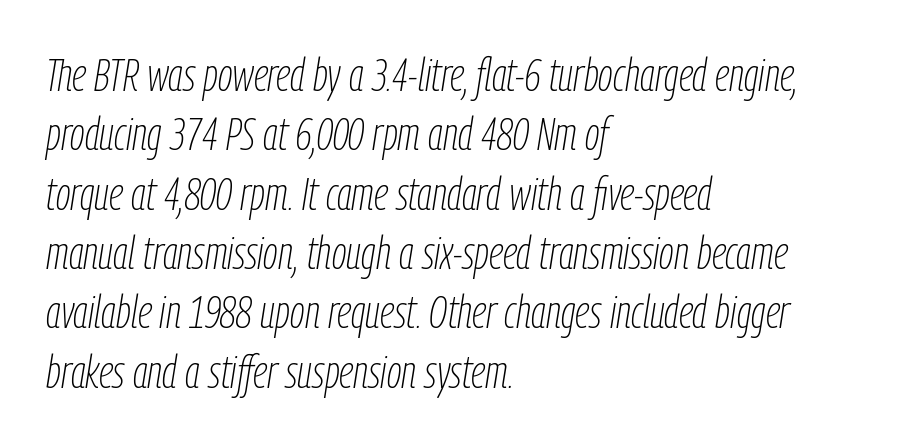
Q: Is the text bold? A: No.
Q: Is the text italic (slanted)? A: Yes, it leans right by about 9 degrees.
Q: Is the text underlined? A: No.
Q: How is the paragraph aligned? A: Left-aligned.
Q: Is the spacing between letters normal or unusually wide? A: Normal.
Q: Is the spacing between lines tight, normal or loose? A: Normal.
Q: Width (condensed, normal, or wide)? A: Condensed.
Q: Stroke contrast? A: Low.
Q: x-height? A: Medium.
Q: Monospaced? A: No.
